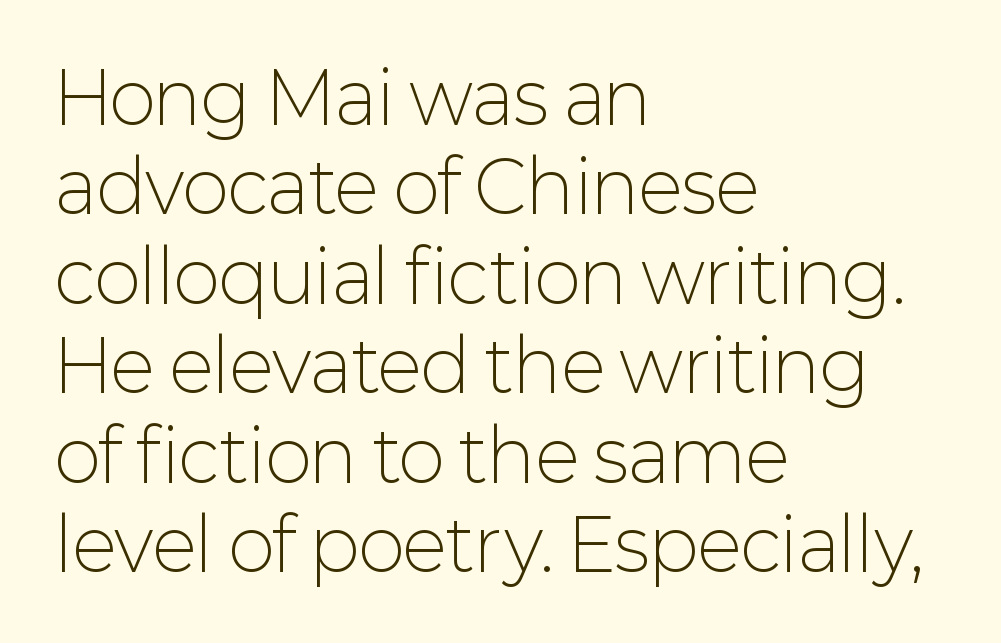
This sample uses an upright cut, with every glyph sitting square on the baseline. The passage shown is typed in a proportional face where columns would drift. This sample uses a sans-serif face. Type without underlining. All the whitespace from short lines collects on the right.
